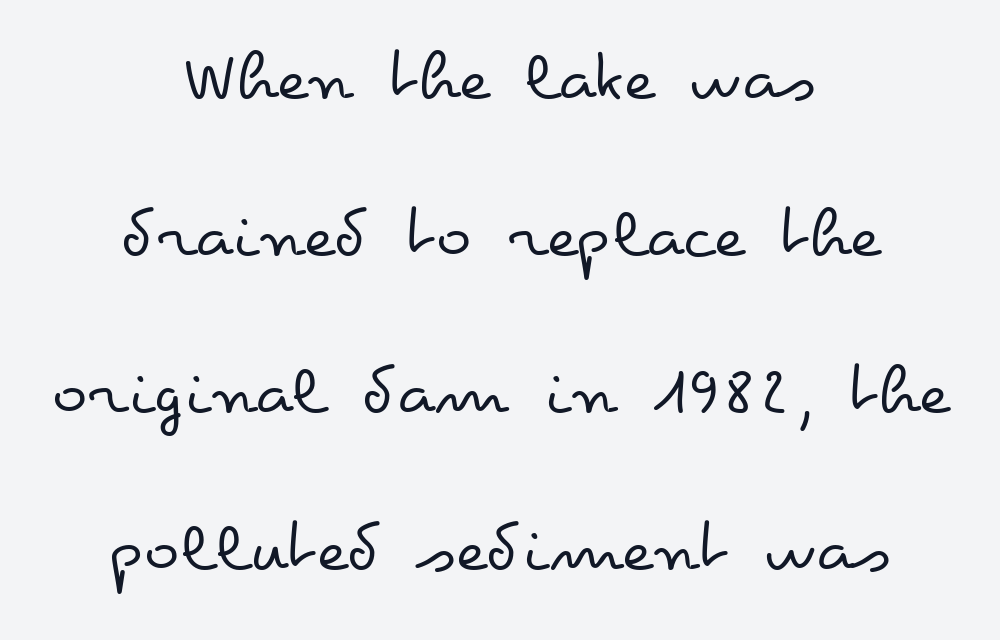
The image shows 74 px regular-weight, wide type, upright; set centered, loose line spacing (2.12x), normal letter spacing, not underlined; low stroke contrast and a small x-height.
